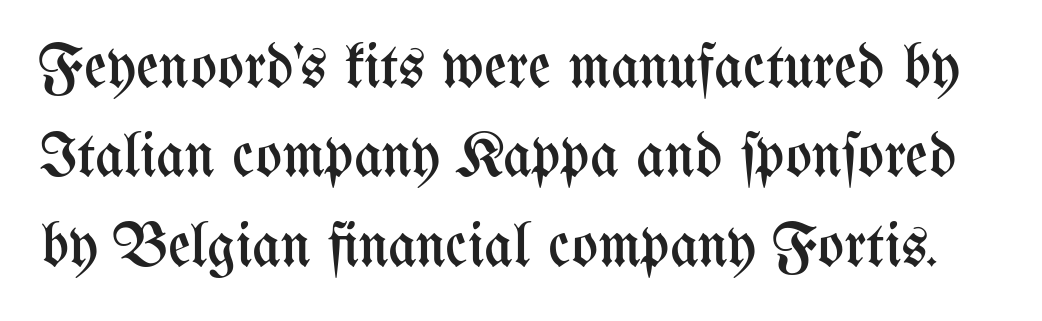
The image shows 62 px regular-weight, condensed type, upright; set normal line spacing (1.44x), normal letter spacing, not underlined; medium stroke contrast and a medium x-height.
